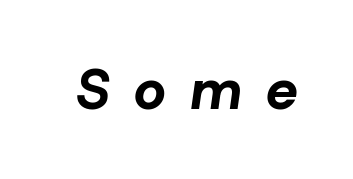
The image shows 56 px bold type, italic (leaning right); set unusually wide letter spacing (+0.45 em), not underlined; low stroke contrast and a medium x-height.
